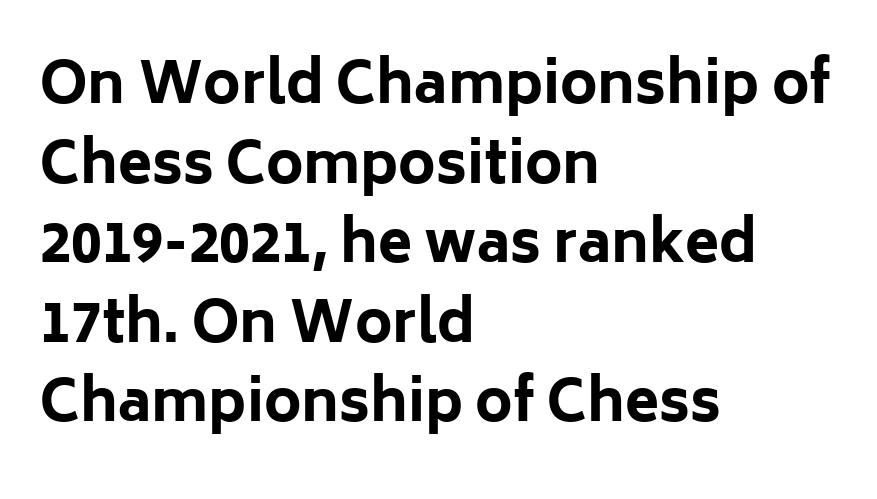
The rendering keeps characters at their native spacing. The type sits square on the baseline with zero lean. In terms of weight, the rendering is a true, heavy bold. Descender tails drop into unmarked territory. The passage is arranged the way most books set body copy — flush left. A typesetter would label this face a sans.
